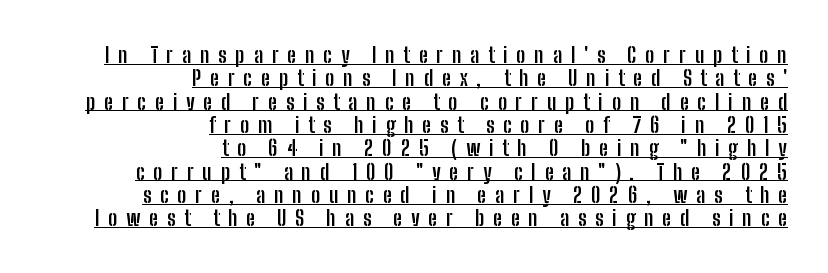
Every word sits above its own underline. The gaps between neighbouring characters are conspicuously large. Do the letters lean? They stand straight. What's the leading like? Squeezed, with rows nearly overlapping. The passage shown is emphatically bold.
